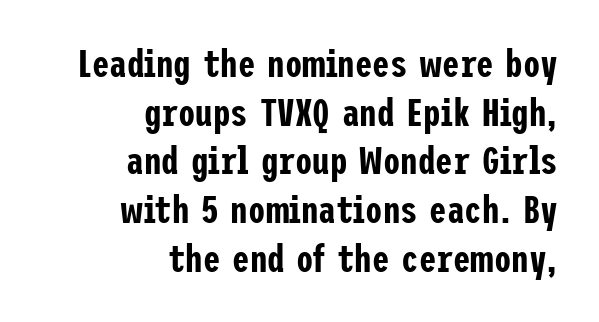
{"serif": "no", "italic": "no", "width": "condensed", "stroke_contrast": "low", "x_height": "medium", "underline": "no", "align": "right", "line_spacing": "normal", "line_spacing_ratio": 1.25, "letter_spacing": "normal", "letter_spacing_em": 0.0, "glyph_px": 39}
